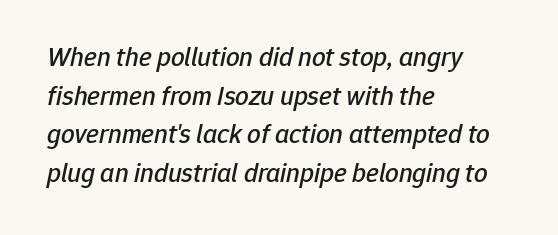
{"italic": "yes", "lean": "right", "slant_degrees": 12, "underline": "no", "align": "left", "line_spacing": "normal", "line_spacing_ratio": 1.43, "letter_spacing": "normal", "letter_spacing_em": 0.0, "glyph_px": 27}
